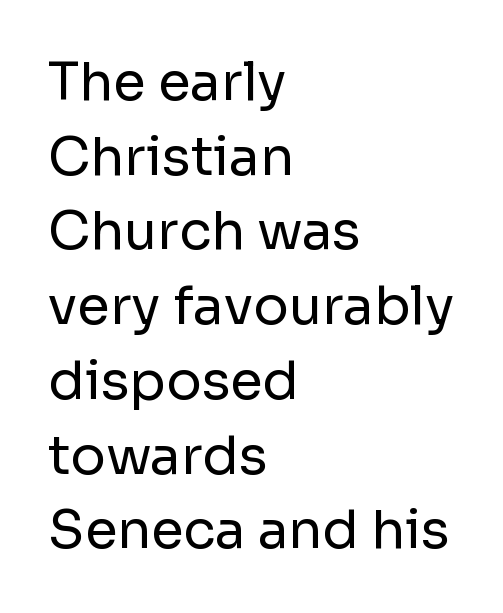
The image shows 53 px regular-weight sans-serif type, upright; set left-aligned, normal line spacing (1.41x), normal letter spacing, not underlined; low stroke contrast and a medium x-height.
